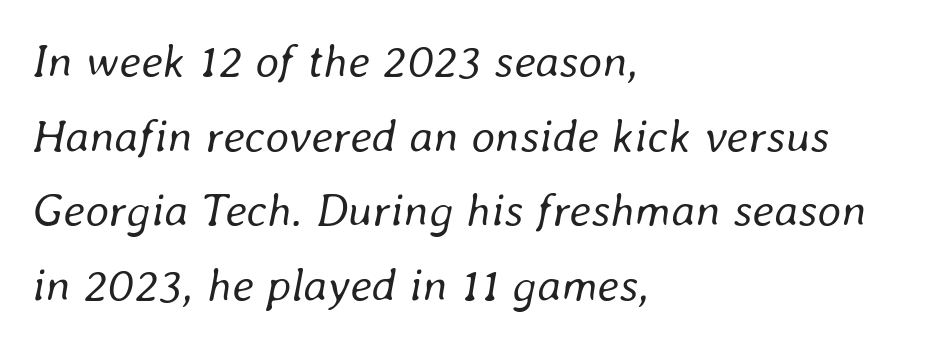
The image shows 47 px regular-weight type, italic (leaning right); set left-aligned, normal line spacing (1.59x), normal letter spacing, not underlined; low stroke contrast and a medium x-height.
